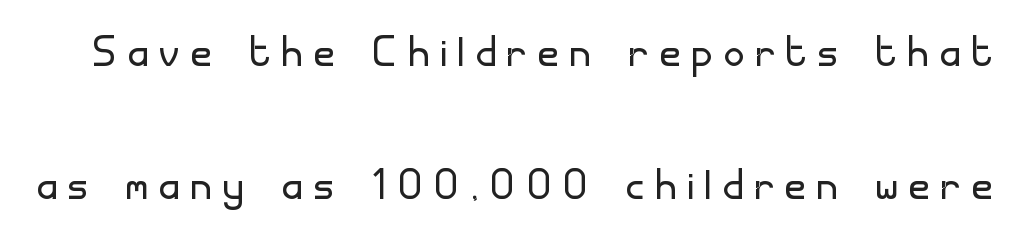
The image shows 56 px light sans-serif type, upright; set loose line spacing (2.37x), unusually wide letter spacing (+0.21 em), not underlined; low stroke contrast and a small x-height.
